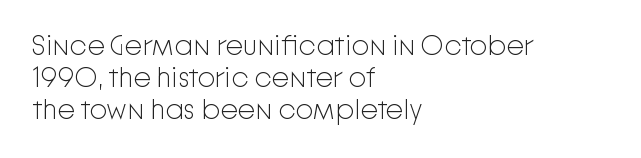
Q: Is the text bold? A: No.
Q: Is the text italic (slanted)? A: No, it is upright.
Q: Is the typeface a serif or a sans-serif typeface? A: Sans-serif.
Q: Is the text underlined? A: No.
Q: How is the paragraph aligned? A: Left-aligned.
Q: Is the spacing between letters normal or unusually wide? A: Normal.
Q: Is the spacing between lines tight, normal or loose? A: Tight.
Q: Width (condensed, normal, or wide)? A: Normal.
Q: Stroke contrast? A: Low.
Q: x-height? A: Medium.
Q: Monospaced? A: No.
